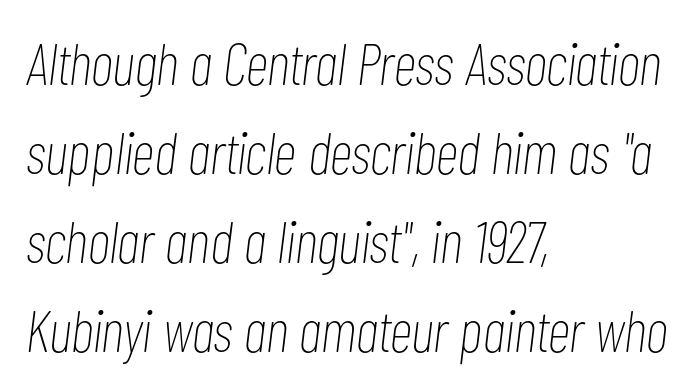
The image shows 59 px thin, condensed type, italic (leaning right); set left-aligned, normal line spacing (1.51x), normal letter spacing, not underlined; low stroke contrast and a medium x-height.
